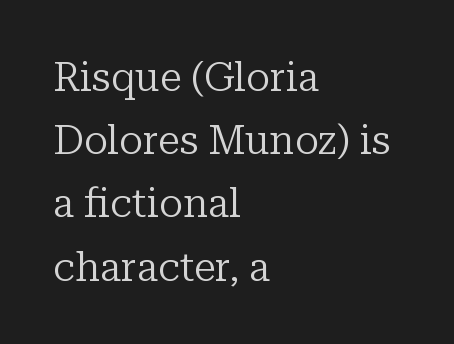
{"serif": "yes", "italic": "no", "bold": "no", "weight": "regular", "width": "normal", "stroke_contrast": "low", "x_height": "medium", "monospaced": "no", "underline": "no", "align": "left", "line_spacing": "normal", "line_spacing_ratio": 1.58, "letter_spacing": "normal", "letter_spacing_em": 0.0, "glyph_px": 40}
